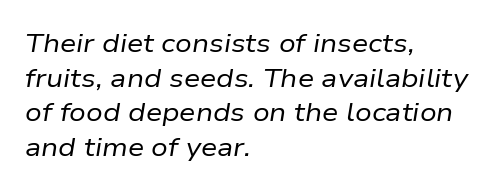
Q: Is the text bold? A: No.
Q: Is the text italic (slanted)? A: Yes, it leans right by about 9 degrees.
Q: Is the text underlined? A: No.
Q: How is the paragraph aligned? A: Left-aligned.
Q: Is the spacing between letters normal or unusually wide? A: Normal.
Q: Is the spacing between lines tight, normal or loose? A: Normal.
